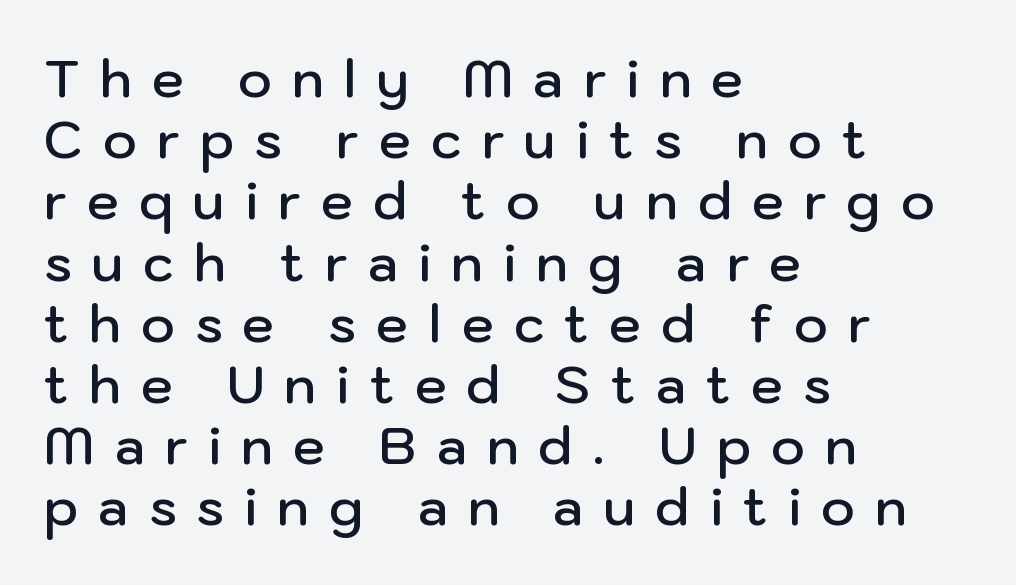
The image shows 51 px semibold sans-serif type, upright; set left-aligned, line spacing 1.2x, unusually wide letter spacing (+0.4 em), not underlined; low stroke contrast and a medium x-height.
